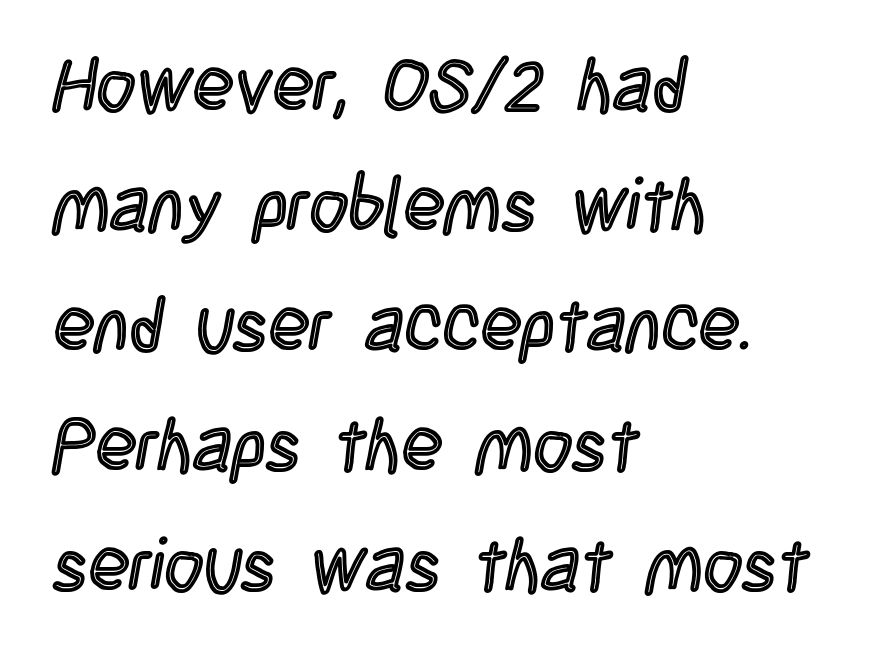
Q: Is the text italic (slanted)? A: Yes.
Q: Is the text underlined? A: No.
Q: How is the paragraph aligned? A: Left-aligned.
Q: Is the spacing between letters normal or unusually wide? A: Normal.
Q: Is the spacing between lines tight, normal or loose? A: Normal.
Q: Width (condensed, normal, or wide)? A: Condensed.
Q: x-height? A: Large.
Q: Monospaced? A: No.
